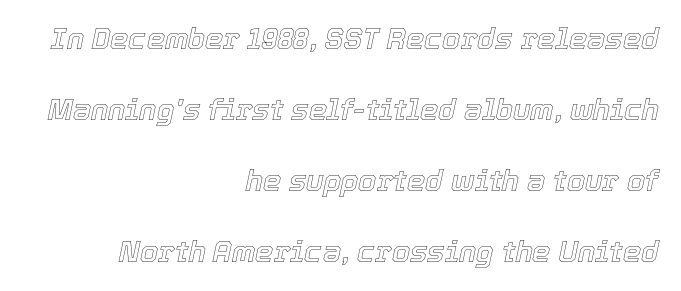
A student would call this right alignment; a typographer would say flush right, rag left. In terms of posture, this sample is oblique. The line texture is even and compact thanks to regular tracking. Whoever set this chose breathing room over compactness in the vertical rhythm. Is this a fixed-width face? No — the glyphs have proportional, varying widths.
